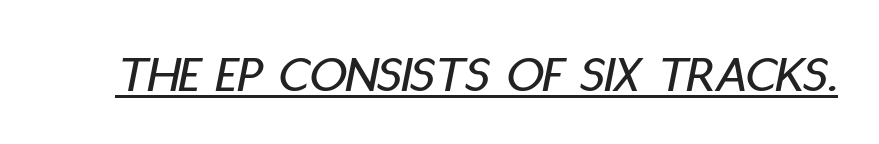
The image shows 52 px condensed type, italic (leaning right); set normal letter spacing, underlined; low stroke contrast and a large x-height.
